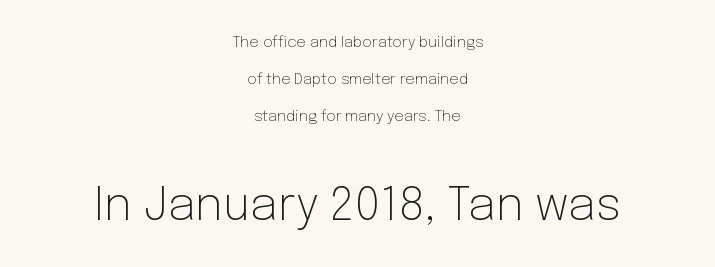
Classification — sans serif. Each word holds together tightly as a unit, with standard inter-letter gaps. Leftover space on each line is divided equally before and after the words. Words float on clear page, feet unadorned. Each letter keeps its own natural width here, so spacing adapts to shape.
